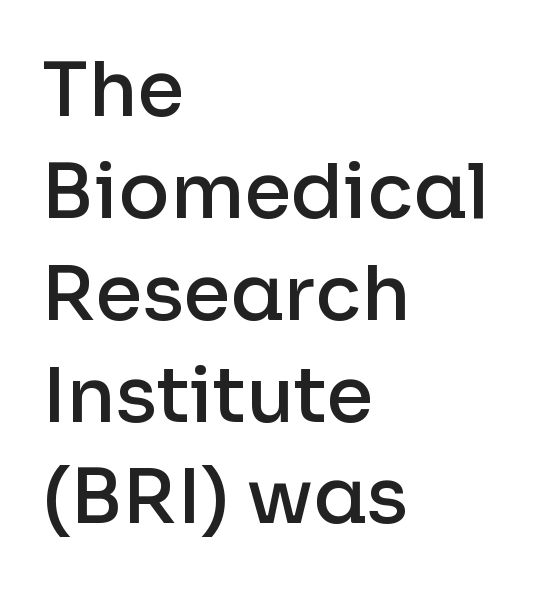
Semibold letterforms, between regular and bold. Unmarked baselines from the first word to the last. The face used here is rendered with its standard letterfit. Short and long lines alike share a common starting point at left. Does the leading feel generous? No, just average.
